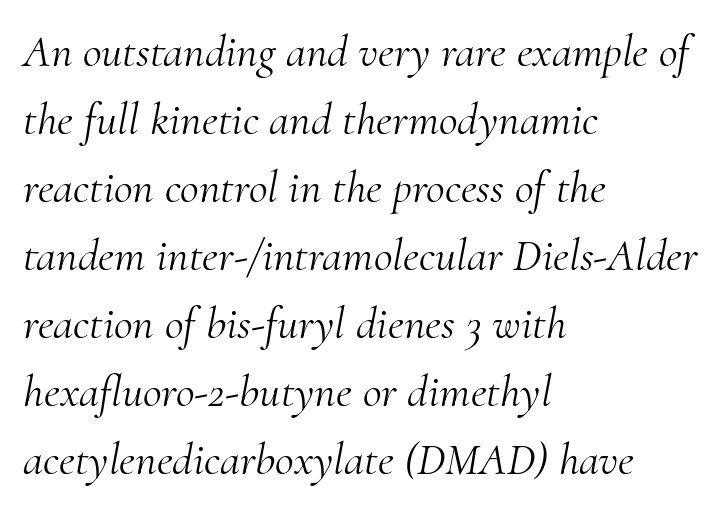
{"serif": "yes", "italic": "yes", "lean": "right", "slant_degrees": 10, "bold": "no", "weight": "light", "width": "normal", "stroke_contrast": "medium", "x_height": "small", "monospaced": "no", "underline": "no", "align": "left", "line_spacing": "normal", "line_spacing_ratio": 1.48, "letter_spacing": "normal", "letter_spacing_em": 0.0, "glyph_px": 46}
